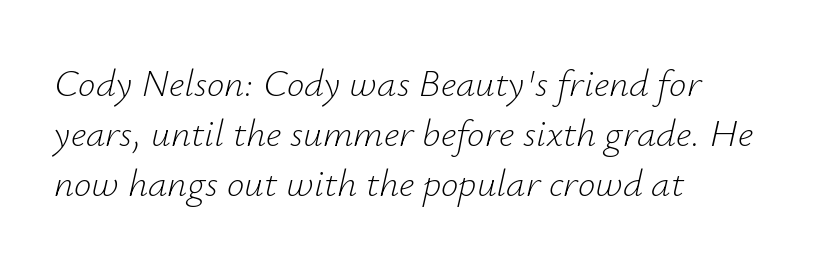
Note the varied advance widths — an 'i' is clearly narrower than an 'm'. Does the leading feel generous? No, just average. Quick note: italic. The passage shown has conventional tracking throughout.
